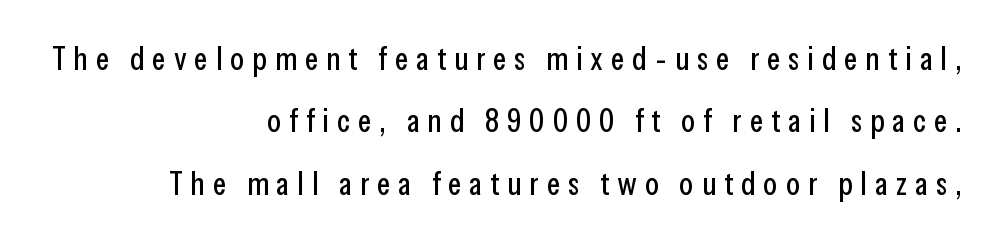
The lines are spread far apart with generous leading. The tracking jumps out immediately: characters are airy and widely separated. These lines are set flush right with a ragged left edge. Style check: upright.
